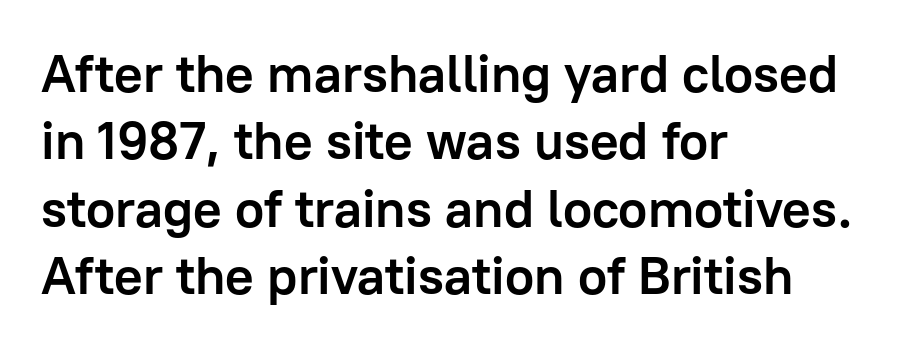
This sample has the flowing, uneven cadence of proportional lettering. Default kerning and tracking; the words read as compact shapes. A roman cut, with each character standing at attention. The foot of each line stays bare and open.
